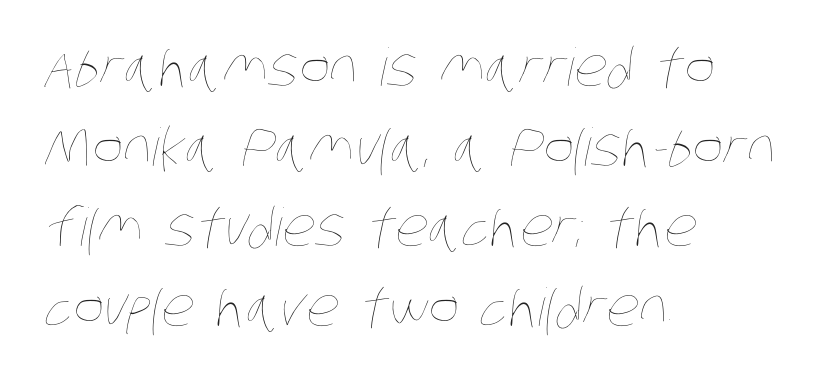
{"bold": "no", "weight": "thin", "width": "condensed", "stroke_contrast": "low", "x_height": "large", "monospaced": "no", "underline": "no", "align": "left", "line_spacing": "normal", "line_spacing_ratio": 1.54, "letter_spacing": "normal", "letter_spacing_em": 0.0, "glyph_px": 52}
